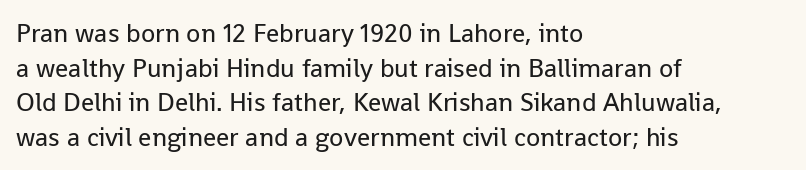
{"italic": "no", "bold": "no", "underline": "no", "align": "left", "line_spacing": "normal", "line_spacing_ratio": 1.33, "letter_spacing": "normal", "letter_spacing_em": 0.0, "glyph_px": 26}
